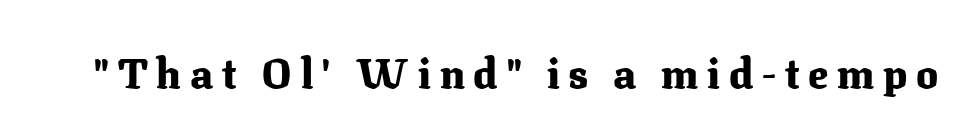
{"serif": "yes", "italic": "no", "bold": "yes", "weight": "heavy", "width": "normal", "stroke_contrast": "medium", "x_height": "medium", "monospaced": "no", "underline": "no", "letter_spacing": "wide", "letter_spacing_em": 0.21, "glyph_px": 41}
